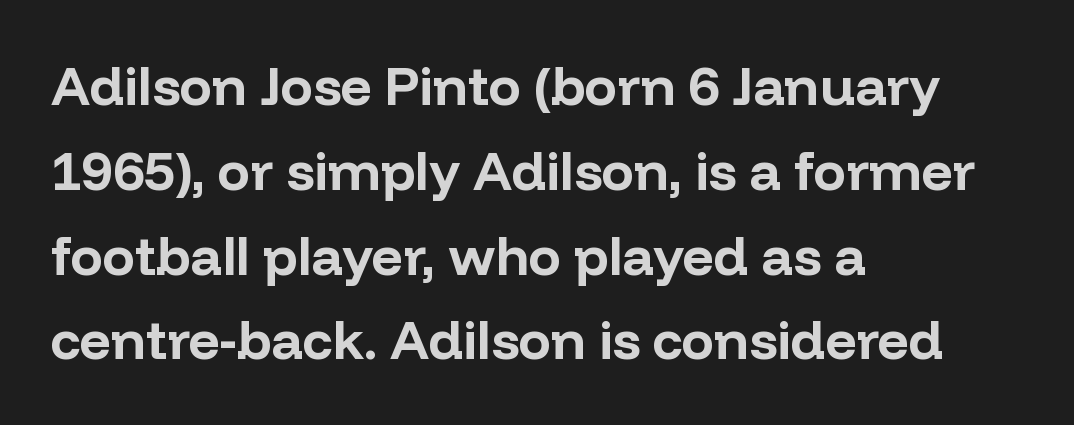
{"serif": "no", "italic": "no", "bold": "yes", "weight": "bold", "width": "normal", "stroke_contrast": "low", "x_height": "medium", "monospaced": "no", "underline": "no", "align": "left", "line_spacing": "normal", "line_spacing_ratio": 1.57, "letter_spacing": "normal", "letter_spacing_em": 0.0, "glyph_px": 54}
